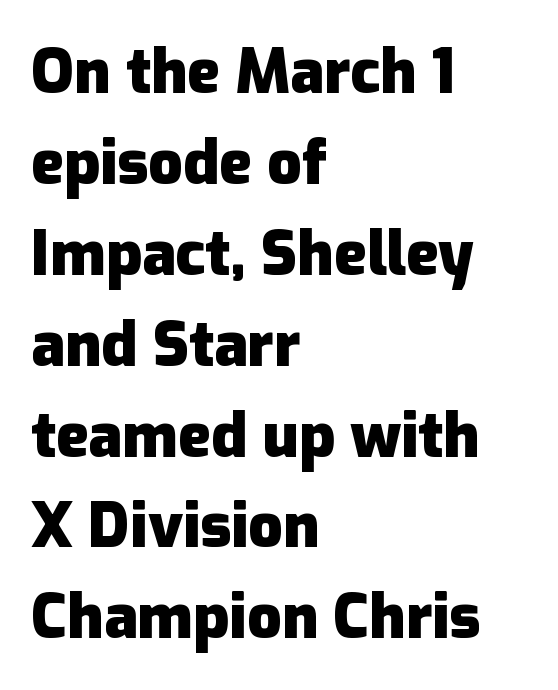
The image shows 61 px heavy sans-serif type, upright; set left-aligned, normal line spacing (1.49x), normal letter spacing, not underlined; low stroke contrast and a medium x-height.
